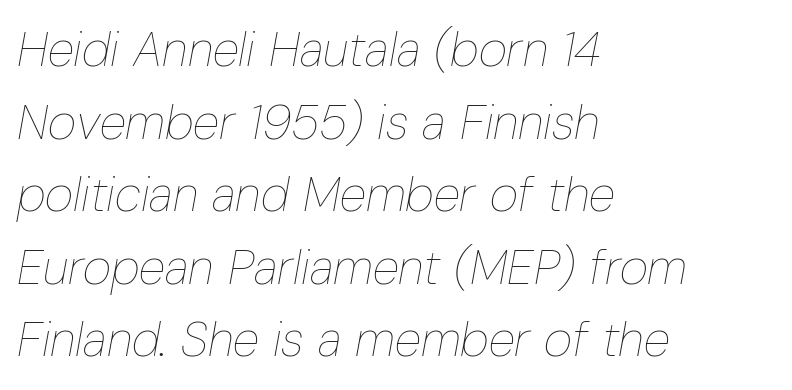
Q: Is the text bold? A: No.
Q: Is the text italic (slanted)? A: Yes, it leans right by about 10 degrees.
Q: Is the text underlined? A: No.
Q: How is the paragraph aligned? A: Left-aligned.
Q: Is the spacing between letters normal or unusually wide? A: Normal.
Q: Is the spacing between lines tight, normal or loose? A: Normal.
Q: Width (condensed, normal, or wide)? A: Condensed.
Q: Stroke contrast? A: Low.
Q: x-height? A: Medium.
Q: Monospaced? A: No.
